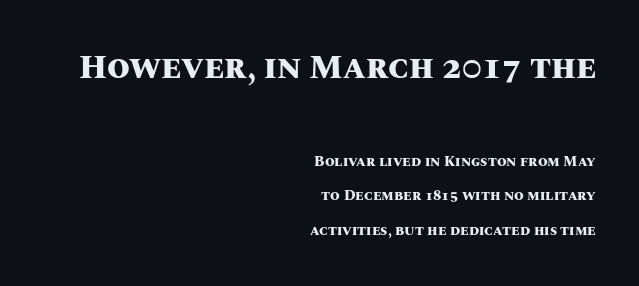
{"italic": "no", "bold": "yes", "weight": "heavy", "width": "normal", "stroke_contrast": "medium", "x_height": "large", "monospaced": "no", "underline": "no", "align": "right", "line_spacing": "loose", "line_spacing_ratio": 2.47, "letter_spacing": "normal", "letter_spacing_em": 0.0, "larger_block": "first", "size_ratio": 2.36, "glyph_px": 33}
